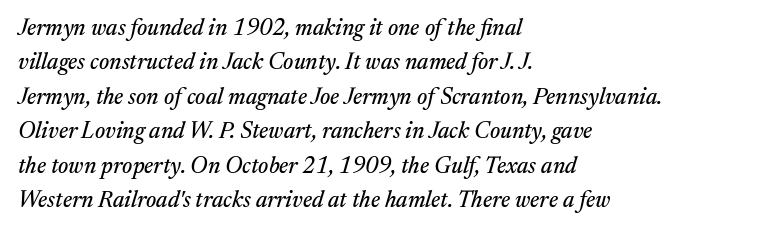
The image shows 23 px text type, italic (leaning right); set left-aligned, normal line spacing (1.5x), normal letter spacing, not underlined.
